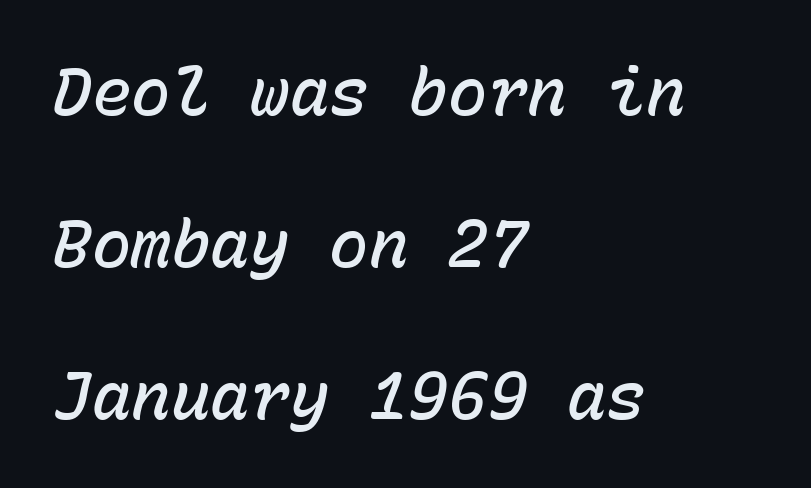
Q: Is the text bold? A: Semi-bold.
Q: Is the text italic (slanted)? A: Yes, it leans right by about 15 degrees.
Q: Is the text underlined? A: No.
Q: How is the paragraph aligned? A: Left-aligned.
Q: Is the spacing between letters normal or unusually wide? A: Normal.
Q: Is the spacing between lines tight, normal or loose? A: Loose.
Q: Width (condensed, normal, or wide)? A: Normal.
Q: Stroke contrast? A: Low.
Q: x-height? A: Medium.
Q: Monospaced? A: Yes.
